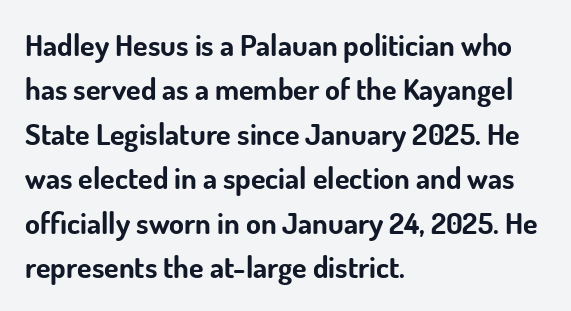
Q: Is the text bold? A: Yes.
Q: Is the text italic (slanted)? A: No, it is upright.
Q: Is the typeface a serif or a sans-serif typeface? A: Sans-serif.
Q: Is the text underlined? A: No.
Q: How is the paragraph aligned? A: Left-aligned.
Q: Is the spacing between letters normal or unusually wide? A: Normal.
Q: Is the spacing between lines tight, normal or loose? A: Normal.
Q: Width (condensed, normal, or wide)? A: Normal.
Q: Stroke contrast? A: Low.
Q: x-height? A: Small.
Q: Monospaced? A: No.
